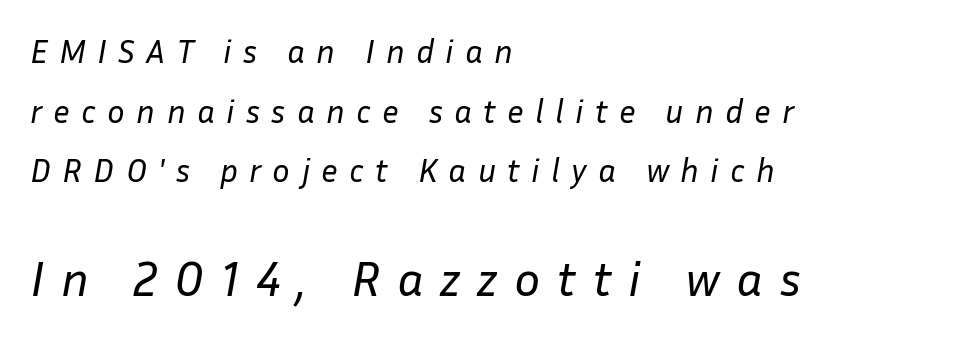
Q: Is the text bold? A: No.
Q: Is the text italic (slanted)? A: Yes, it leans right by about 10 degrees.
Q: Is the text underlined? A: No.
Q: How is the paragraph aligned? A: Left-aligned.
Q: Is the spacing between letters normal or unusually wide? A: Unusually wide.
Q: Which block of text is set in a larger size, the first (top) or the second (bottom)? A: The second (bottom) one.
Q: Width (condensed, normal, or wide)? A: Normal.
Q: Stroke contrast? A: Low.
Q: x-height? A: Medium.
Q: Monospaced? A: No.
